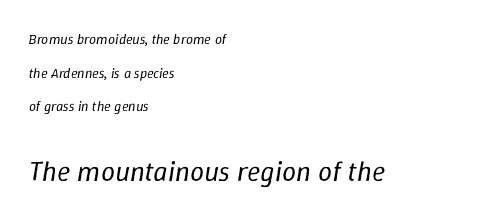
Q: Is the text bold? A: No.
Q: Is the text italic (slanted)? A: Yes, it leans right by about 9 degrees.
Q: Is the text underlined? A: No.
Q: How is the paragraph aligned? A: Left-aligned.
Q: Is the spacing between letters normal or unusually wide? A: Normal.
Q: Is the spacing between lines tight, normal or loose? A: Loose.
Q: Which block of text is set in a larger size, the first (top) or the second (bottom)? A: The second (bottom) one.
Q: Width (condensed, normal, or wide)? A: Normal.
Q: Stroke contrast? A: Low.
Q: x-height? A: Medium.
Q: Monospaced? A: No.
